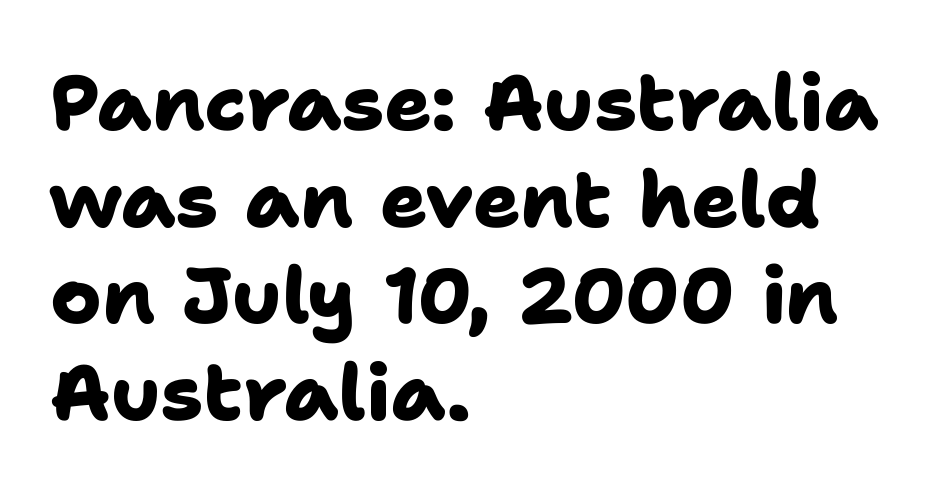
Spacing between characters is what you'd get straight out of the box. The foot of each line stays bare and open. Unlike a traditional serif, this face leaves its strokes unadorned. Here the designer chose a conventional face with non-uniform glyph widths.
